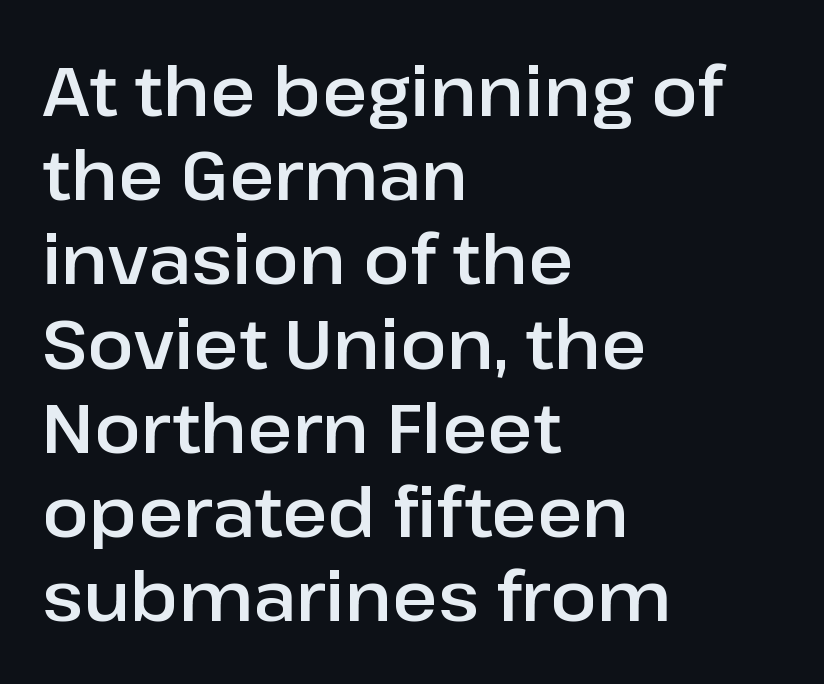
Q: Is the text italic (slanted)? A: No, it is upright.
Q: Is the typeface a serif or a sans-serif typeface? A: Sans-serif.
Q: Is the text underlined? A: No.
Q: How is the paragraph aligned? A: Left-aligned.
Q: Is the spacing between letters normal or unusually wide? A: Normal.
Q: Width (condensed, normal, or wide)? A: Normal.
Q: Stroke contrast? A: Low.
Q: x-height? A: Medium.
Q: Monospaced? A: No.
